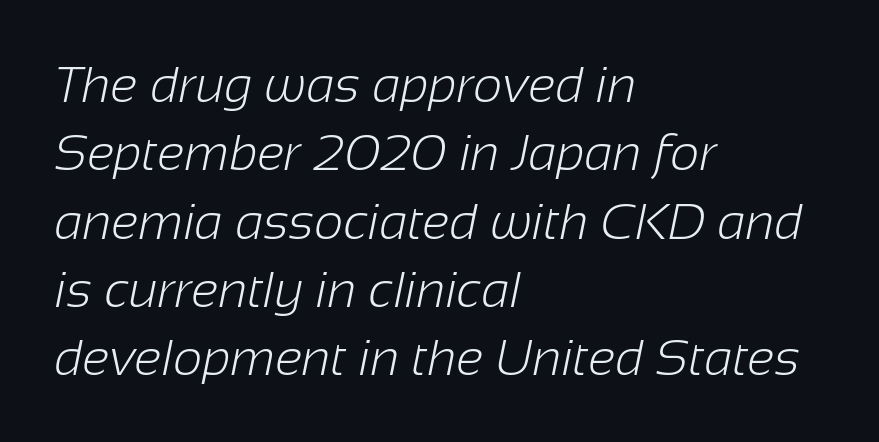
Q: Is the text bold? A: No.
Q: Is the typeface a serif or a sans-serif typeface? A: Sans-serif.
Q: Is the text underlined? A: No.
Q: How is the paragraph aligned? A: Left-aligned.
Q: Is the spacing between letters normal or unusually wide? A: Normal.
Q: Is the spacing between lines tight, normal or loose? A: Normal.
Q: Width (condensed, normal, or wide)? A: Normal.
Q: Stroke contrast? A: Low.
Q: x-height? A: Medium.
Q: Monospaced? A: No.
